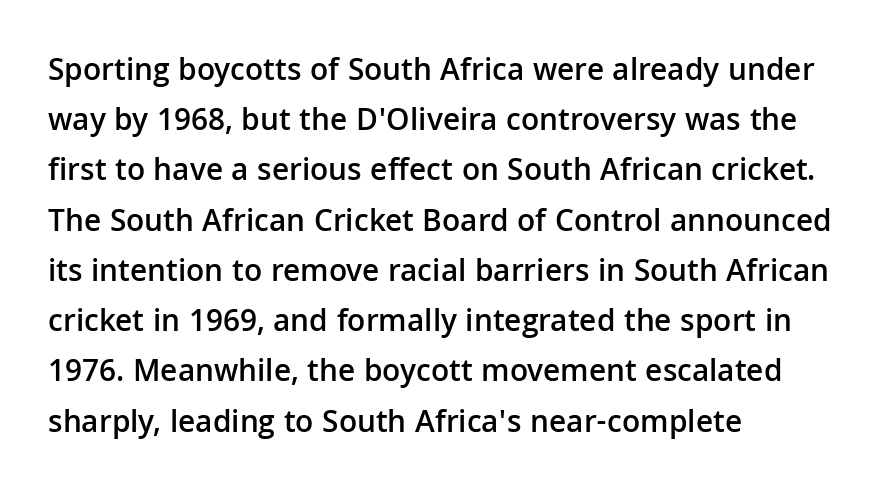
Q: Is the text bold? A: Semi-bold.
Q: Is the text italic (slanted)? A: No, it is upright.
Q: Is the typeface a serif or a sans-serif typeface? A: Sans-serif.
Q: Is the text underlined? A: No.
Q: How is the paragraph aligned? A: Left-aligned.
Q: Is the spacing between letters normal or unusually wide? A: Normal.
Q: Is the spacing between lines tight, normal or loose? A: Normal.
Q: Width (condensed, normal, or wide)? A: Normal.
Q: Stroke contrast? A: Low.
Q: x-height? A: Medium.
Q: Monospaced? A: No.
